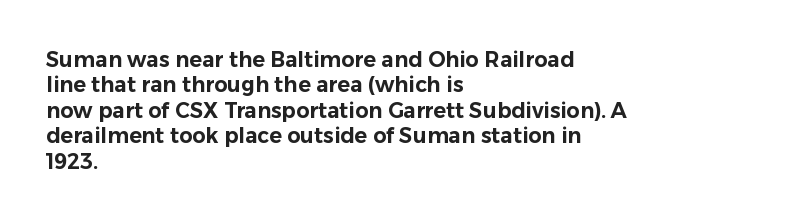
The image shows 21 px text type, upright; set left-aligned, line spacing 1.21x, normal letter spacing, not underlined.
